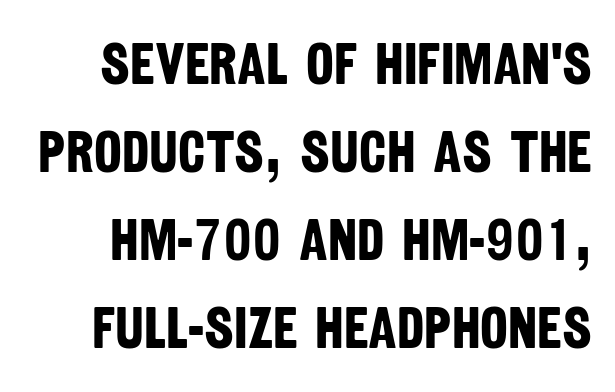
The strokes are fattened all the way to bold. A sans-serif font was chosen for this passage. Leading matches the norm, producing a regular column. This sample has the flowing, uneven cadence of proportional lettering.
